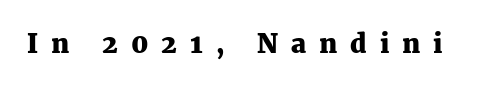
The image shows 26 px bold type, upright; set unusually wide letter spacing (+0.5 em), not underlined.
